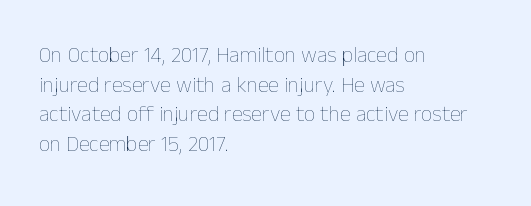
Unmarked baselines from the first word to the last. The designer left line spacing at the default. The rendering anchors every line to the left-hand side. The gaps between neighbouring characters are ordinary and unremarkable. The type sits square on the baseline with zero lean.
